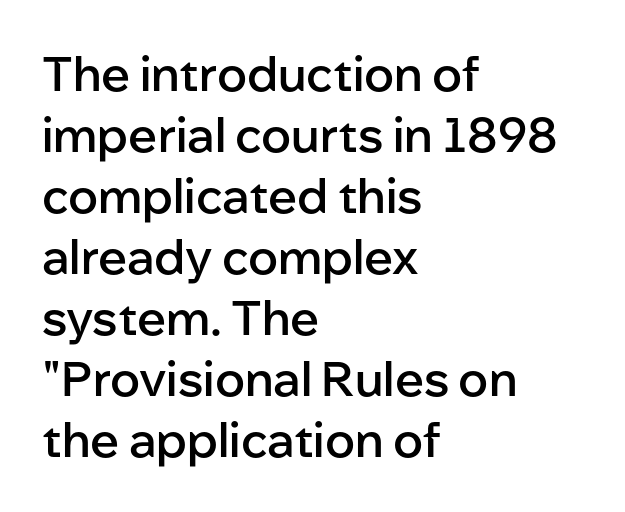
Q: Is the text bold? A: Semi-bold.
Q: Is the text italic (slanted)? A: No, it is upright.
Q: Is the typeface a serif or a sans-serif typeface? A: Sans-serif.
Q: Is the text underlined? A: No.
Q: How is the paragraph aligned? A: Left-aligned.
Q: Is the spacing between letters normal or unusually wide? A: Normal.
Q: Is the spacing between lines tight, normal or loose? A: Normal.
Q: Width (condensed, normal, or wide)? A: Normal.
Q: Stroke contrast? A: Low.
Q: x-height? A: Medium.
Q: Monospaced? A: No.
